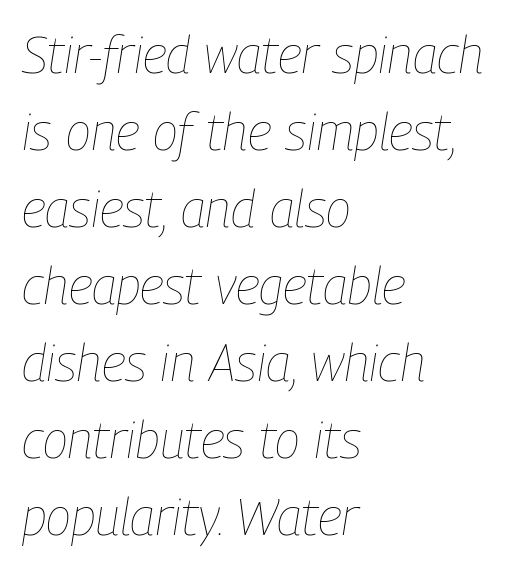
{"italic": "yes", "lean": "right", "slant_degrees": 9, "bold": "no", "weight": "thin", "width": "condensed", "stroke_contrast": "low", "x_height": "medium", "monospaced": "no", "underline": "no", "align": "left", "line_spacing": "normal", "line_spacing_ratio": 1.48, "letter_spacing": "normal", "letter_spacing_em": 0.0, "glyph_px": 52}
